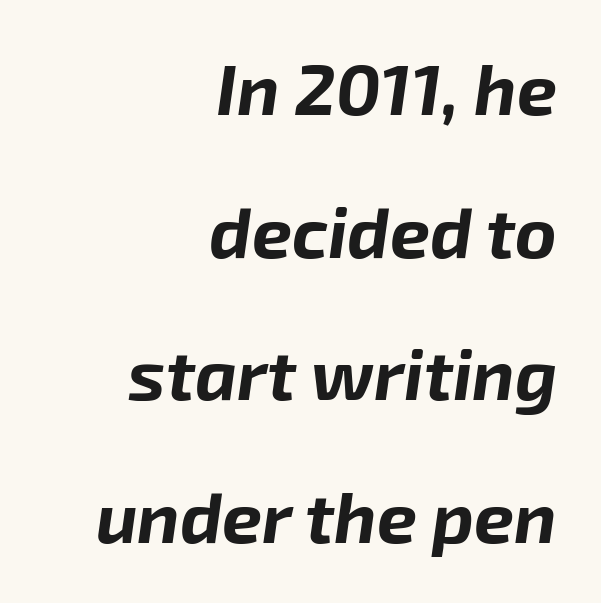
Q: Is the text bold? A: Yes.
Q: Is the text italic (slanted)? A: Yes, it leans right by about 8 degrees.
Q: Is the text underlined? A: No.
Q: How is the paragraph aligned? A: Right-aligned.
Q: Is the spacing between letters normal or unusually wide? A: Normal.
Q: Is the spacing between lines tight, normal or loose? A: Loose.
Q: Width (condensed, normal, or wide)? A: Normal.
Q: Stroke contrast? A: Low.
Q: x-height? A: Medium.
Q: Monospaced? A: No.
